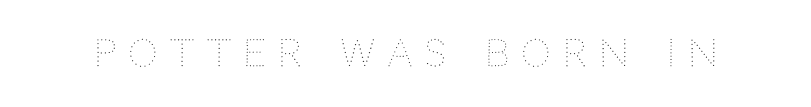
Inter-character spacing is expanded well beyond the font's built-in metrics. The letters stand upright; this is a roman face. A quiet, ordinary-to-light weight characterises the typeface. Underlining? Definitely not there.
